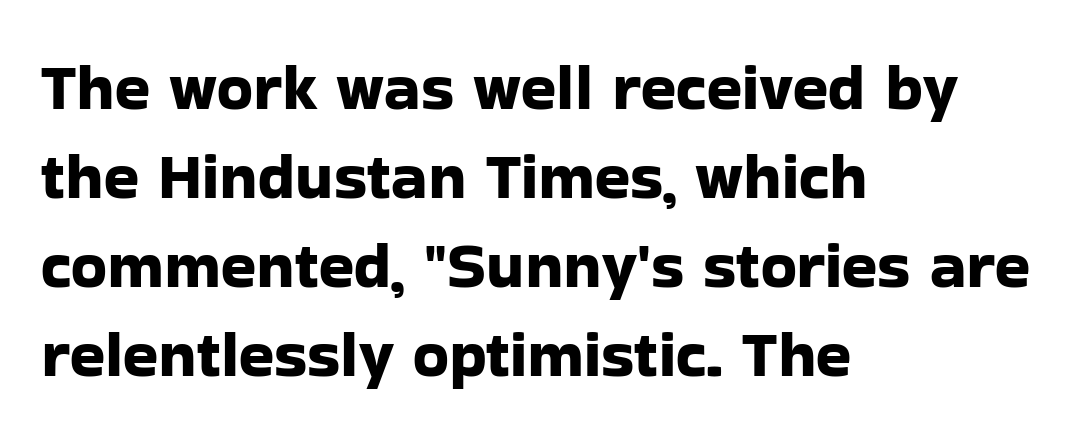
Q: Is the text italic (slanted)? A: No, it is upright.
Q: Is the typeface a serif or a sans-serif typeface? A: Sans-serif.
Q: Is the text underlined? A: No.
Q: How is the paragraph aligned? A: Left-aligned.
Q: Is the spacing between letters normal or unusually wide? A: Normal.
Q: Is the spacing between lines tight, normal or loose? A: Normal.
Q: Width (condensed, normal, or wide)? A: Normal.
Q: Stroke contrast? A: Low.
Q: x-height? A: Medium.
Q: Monospaced? A: No.
